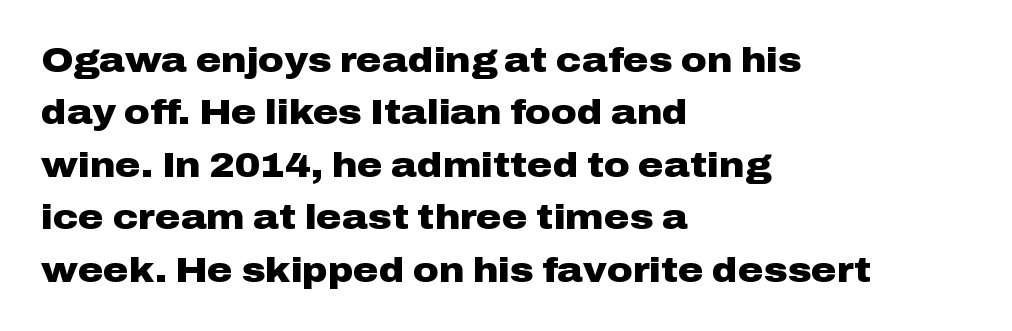
{"serif": "no", "italic": "no", "bold": "yes", "weight": "heavy", "width": "wide", "stroke_contrast": "low", "x_height": "medium", "monospaced": "no", "underline": "no", "align": "left", "line_spacing": "normal", "line_spacing_ratio": 1.5, "letter_spacing": "normal", "letter_spacing_em": 0.0, "glyph_px": 35}
